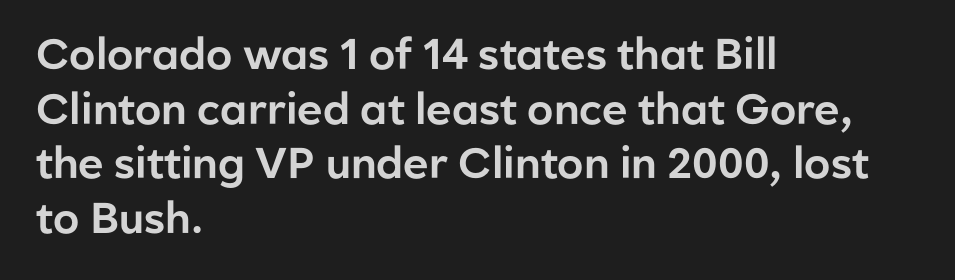
{"serif": "no", "italic": "no", "width": "normal", "stroke_contrast": "low", "x_height": "medium", "monospaced": "no", "underline": "no", "align": "left", "line_spacing": "normal", "line_spacing_ratio": 1.27, "letter_spacing": "normal", "letter_spacing_em": 0.0, "glyph_px": 43}
